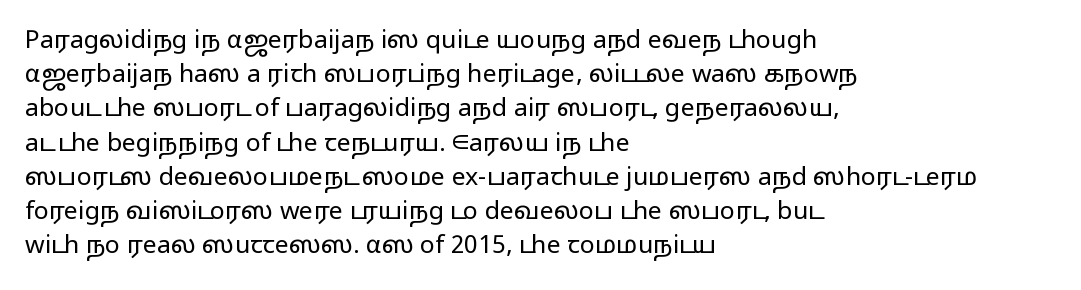
The image shows 25 px text type, upright; set left-aligned, normal line spacing (1.37x), normal letter spacing, not underlined.
